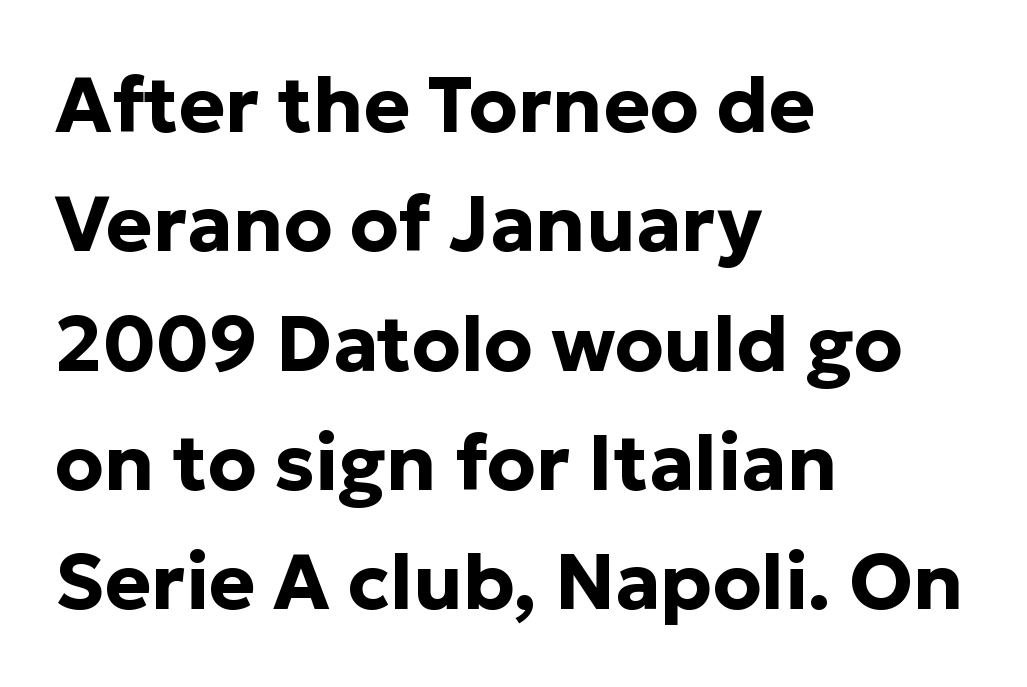
Each new line begins a customary step beneath the previous one. Each letter keeps its own natural width here, so spacing adapts to shape. Unmarked baselines from the first word to the last. The typesetter chose a ragged-right arrangement here. Is this a sans? Yes — the strokes have no serifs. Compared with an ordinary text face, these strokes are far heavier — a full bold.
